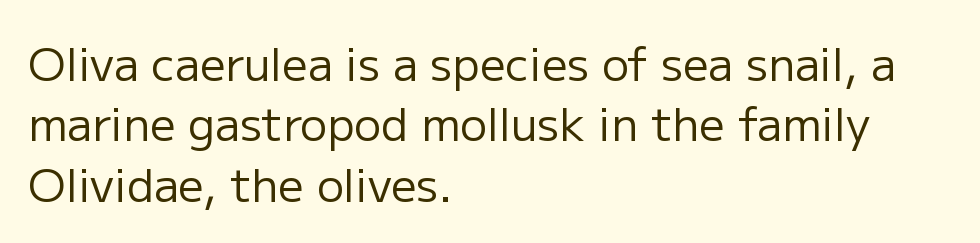
The image shows 45 px regular-weight sans-serif type, upright; set left-aligned, normal line spacing (1.34x), normal letter spacing, not underlined; low stroke contrast and a medium x-height.
